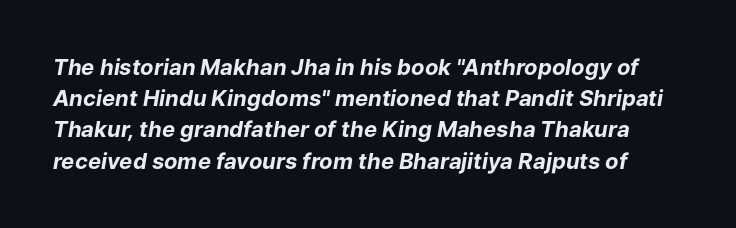
{"italic": "yes", "lean": "right", "slant_degrees": 9, "bold": "yes", "underline": "no", "line_spacing": "normal", "line_spacing_ratio": 1.42, "letter_spacing": "normal", "letter_spacing_em": 0.0, "glyph_px": 22}
